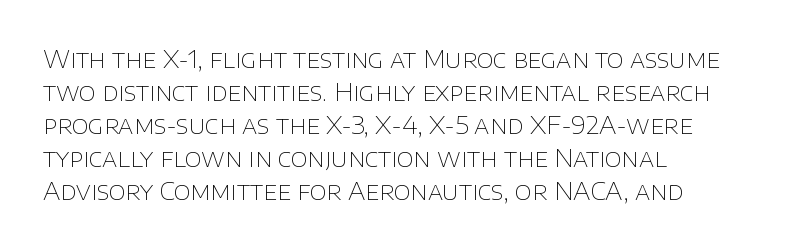
Q: Is the text bold? A: No.
Q: Is the text italic (slanted)? A: No, it is upright.
Q: Is the text underlined? A: No.
Q: How is the paragraph aligned? A: Left-aligned.
Q: Is the spacing between letters normal or unusually wide? A: Normal.
Q: Is the spacing between lines tight, normal or loose? A: Normal.
